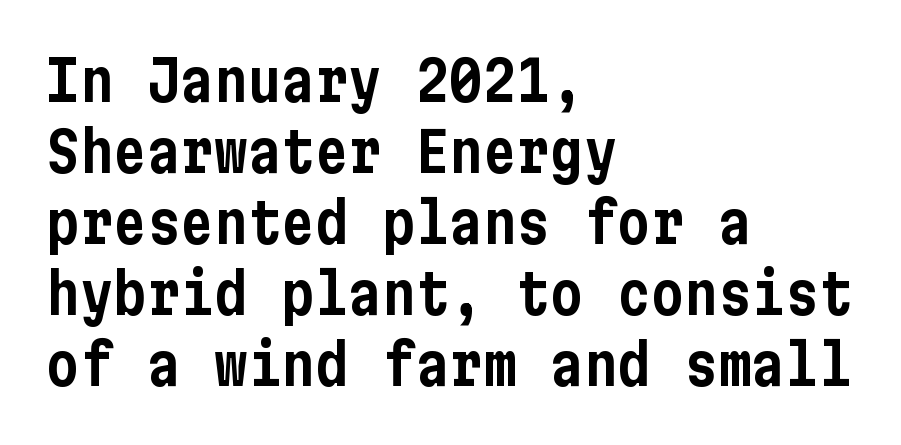
{"serif": "no", "italic": "no", "width": "condensed", "stroke_contrast": "low", "x_height": "medium", "underline": "no", "align": "left", "line_spacing": "normal", "line_spacing_ratio": 1.27, "letter_spacing": "normal", "letter_spacing_em": 0.0, "glyph_px": 56}
